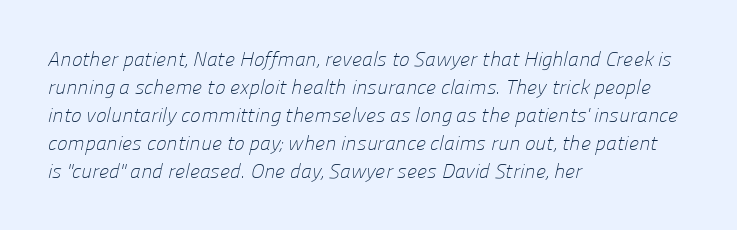
The image shows 20 px text type; set left-aligned, normal line spacing (1.4x), normal letter spacing, not underlined.
